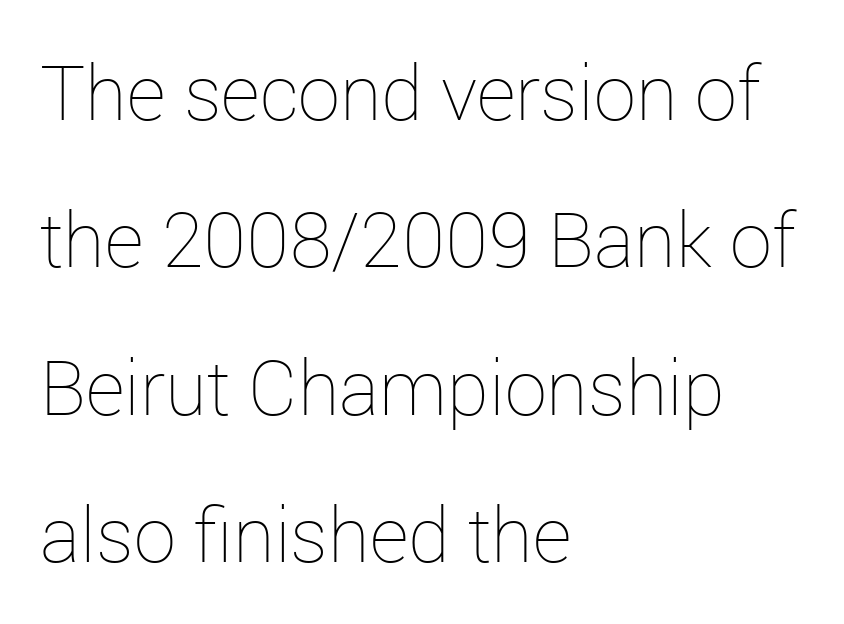
Is there much room between lines? Yes — plenty of vertical air separates them. Letters rest on an invisible, unmarked baseline. This sample has the flowing, uneven cadence of proportional lettering. Letter spacing: default.
